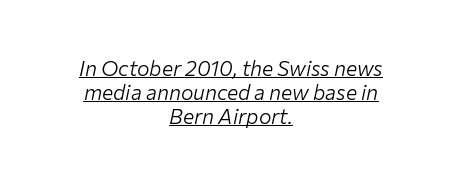
{"italic": "yes", "lean": "right", "slant_degrees": 12, "bold": "no", "underline": "yes", "align": "center", "line_spacing": "tight", "line_spacing_ratio": 1.14, "letter_spacing": "normal", "letter_spacing_em": 0.0, "glyph_px": 21}
